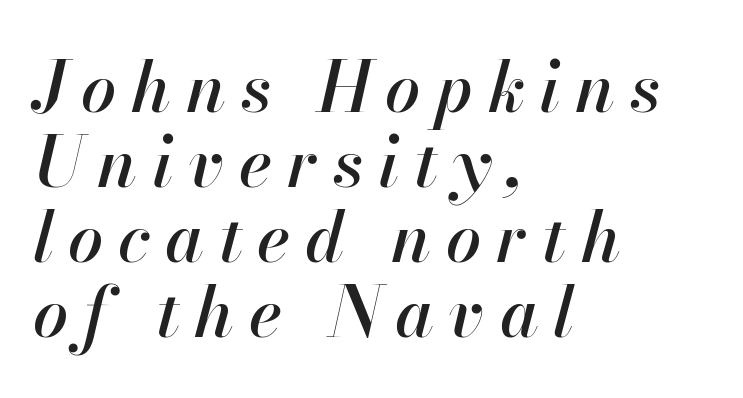
The image shows 70 px text type, italic (leaning right); set left-aligned, tight line spacing (1.07x), unusually wide letter spacing (+0.21 em), not underlined; high stroke contrast and a small x-height.
